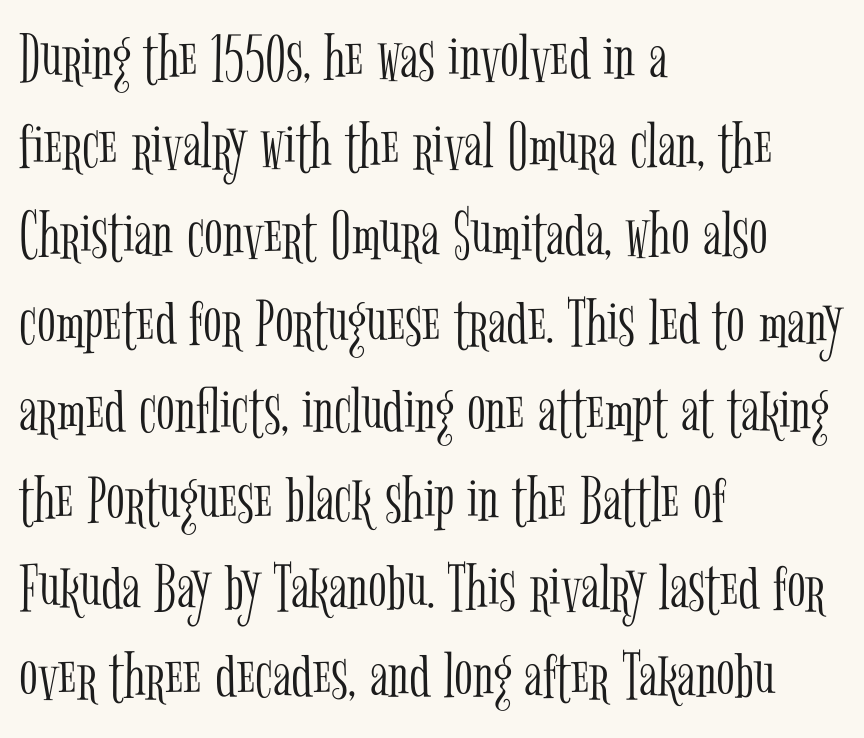
The image shows 69 px light, condensed serif type, upright; set left-aligned, normal line spacing (1.28x), normal letter spacing, not underlined; low stroke contrast and a medium x-height.
